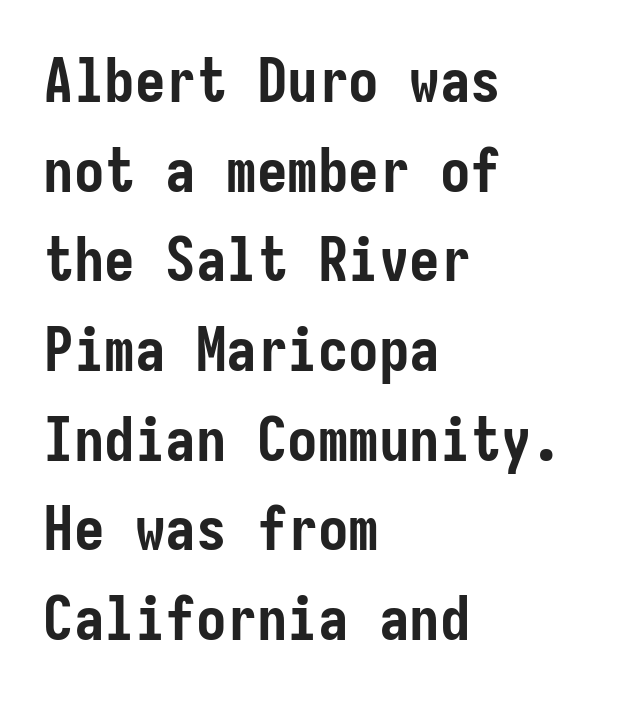
The image shows 61 px semibold, condensed sans-serif type, upright; set left-aligned, normal line spacing (1.47x), normal letter spacing, not underlined; low stroke contrast and a medium x-height.
